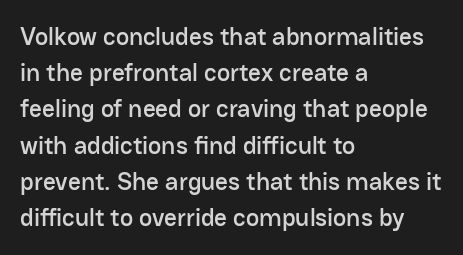
Q: Is the text italic (slanted)? A: No, it is upright.
Q: Is the text underlined? A: No.
Q: How is the paragraph aligned? A: Left-aligned.
Q: Is the spacing between letters normal or unusually wide? A: Normal.
Q: Is the spacing between lines tight, normal or loose? A: Normal.
